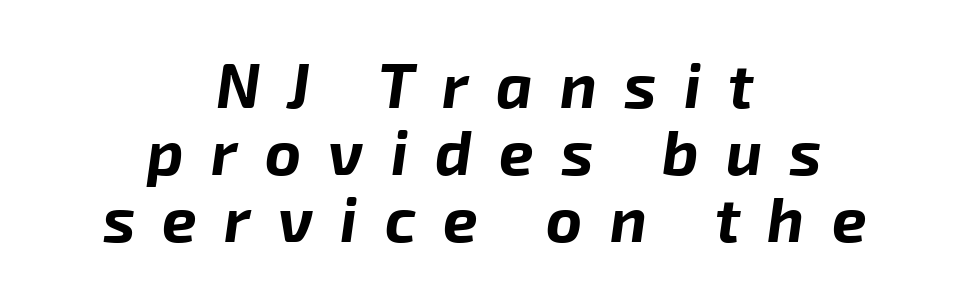
{"italic": "yes", "lean": "right", "slant_degrees": 8, "bold": "yes", "weight": "bold", "width": "normal", "stroke_contrast": "low", "x_height": "medium", "monospaced": "no", "underline": "no", "align": "center", "line_spacing": "tight", "line_spacing_ratio": 1.08, "letter_spacing": "wide", "letter_spacing_em": 0.44, "glyph_px": 62}
